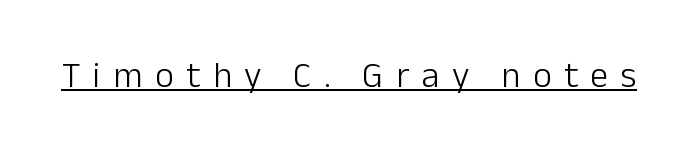
Q: Is the text bold? A: No.
Q: Is the text italic (slanted)? A: No, it is upright.
Q: Is the typeface a serif or a sans-serif typeface? A: Sans-serif.
Q: Is the text underlined? A: Yes.
Q: Is the spacing between letters normal or unusually wide? A: Unusually wide.
Q: Width (condensed, normal, or wide)? A: Normal.
Q: Stroke contrast? A: Low.
Q: x-height? A: Medium.
Q: Monospaced? A: No.
